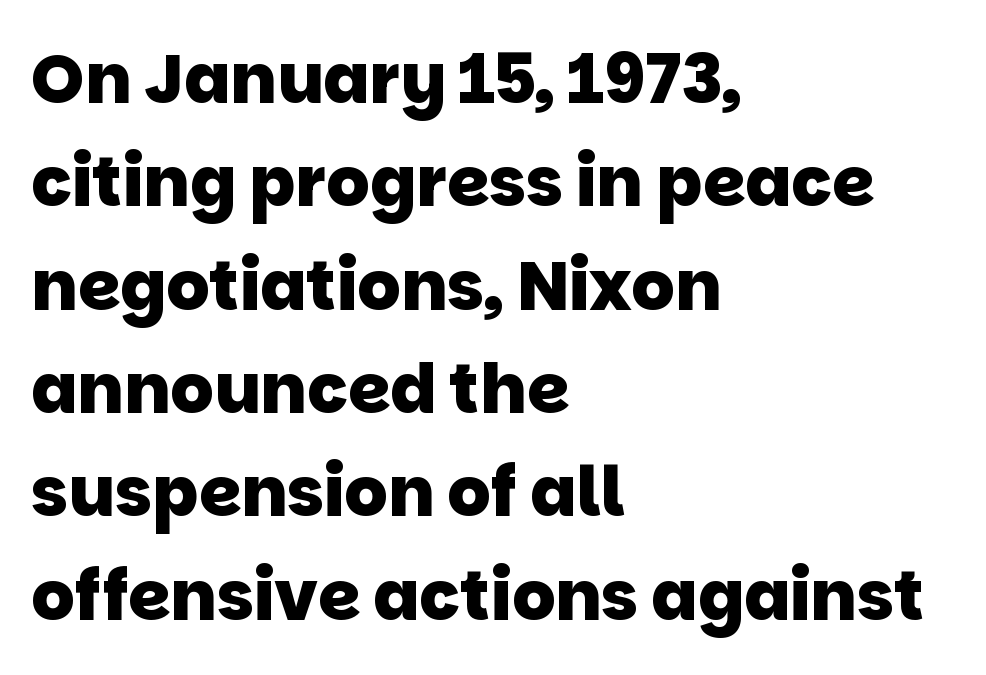
The gaps between neighbouring characters are ordinary and unremarkable. Each letter keeps its own natural width here, so spacing adapts to shape. The vertical gap from one line to the next is medium. Plenty of ink on the page — the face is bold.
